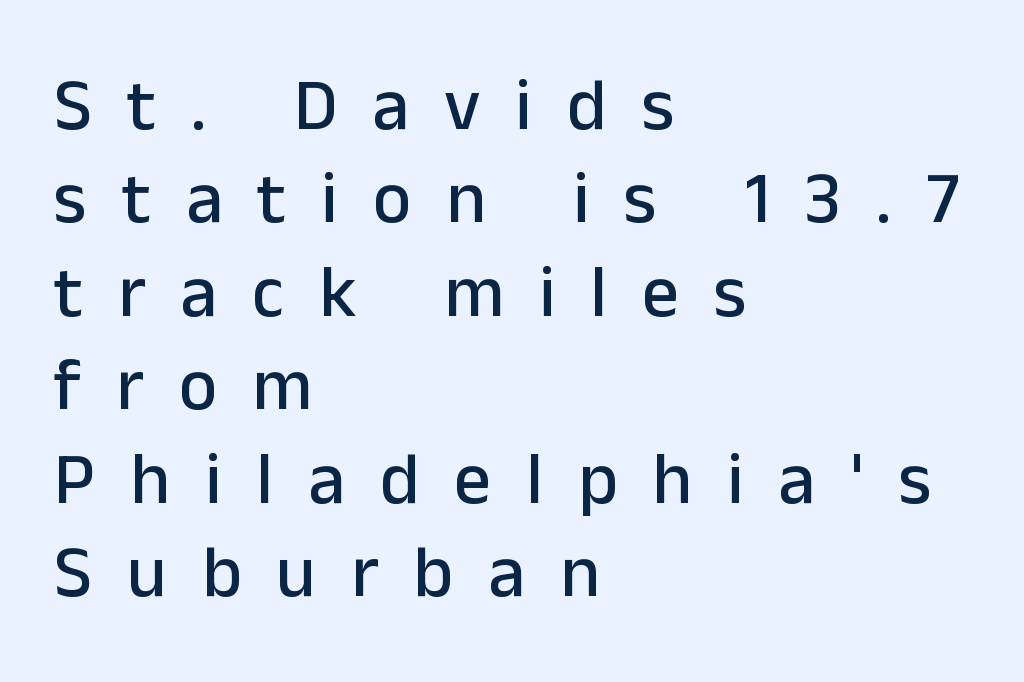
Any mark beneath the type? The region is blank. Tall strokes in this sample are plumb rather than angled. Character widths vary here, with narrow letters taking less room than wide ones. This rendering employs a face without finishing strokes, i.e., a sans-serif. A typesetter would call this heavily tracked-out type.
